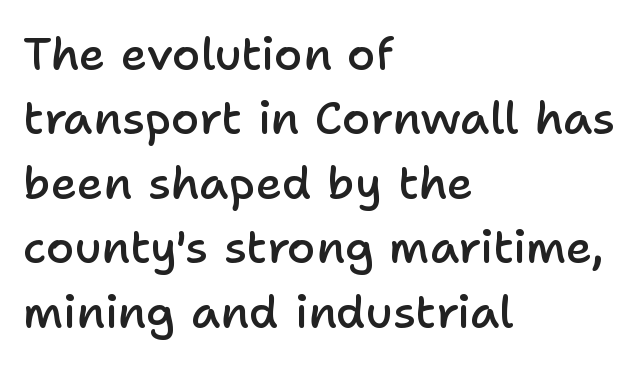
{"serif": "no", "italic": "no", "bold": "semi", "weight": "semibold", "width": "normal", "stroke_contrast": "low", "x_height": "medium", "monospaced": "no", "underline": "no", "align": "left", "line_spacing": "normal", "line_spacing_ratio": 1.4, "letter_spacing": "normal", "letter_spacing_em": 0.0, "glyph_px": 46}
